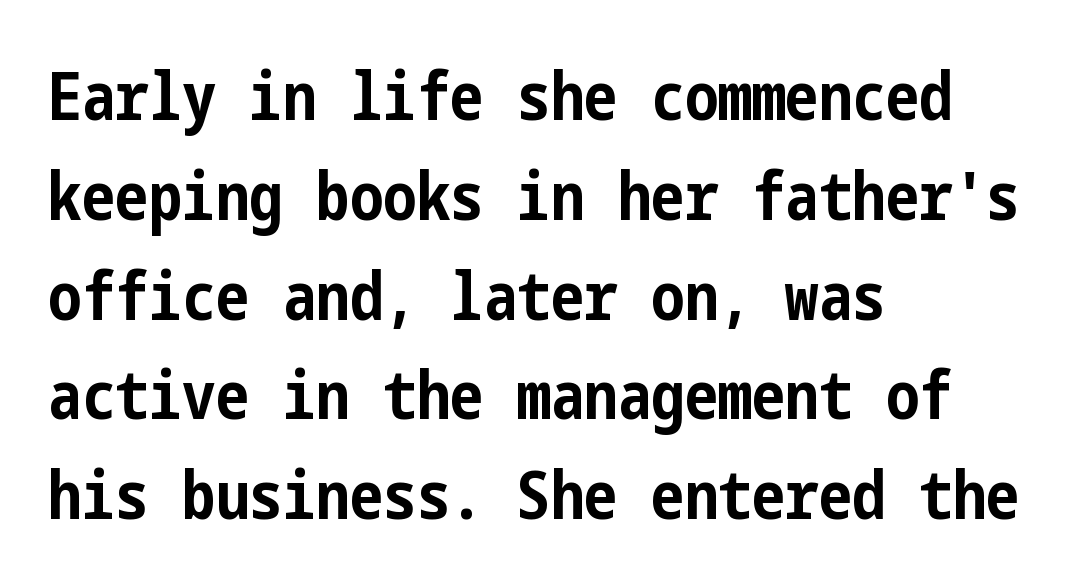
{"serif": "no", "italic": "no", "bold": "yes", "weight": "bold", "width": "condensed", "stroke_contrast": "low", "x_height": "medium", "underline": "no", "align": "left", "line_spacing": "normal", "line_spacing_ratio": 1.49, "letter_spacing": "normal", "letter_spacing_em": 0.0, "glyph_px": 67}
